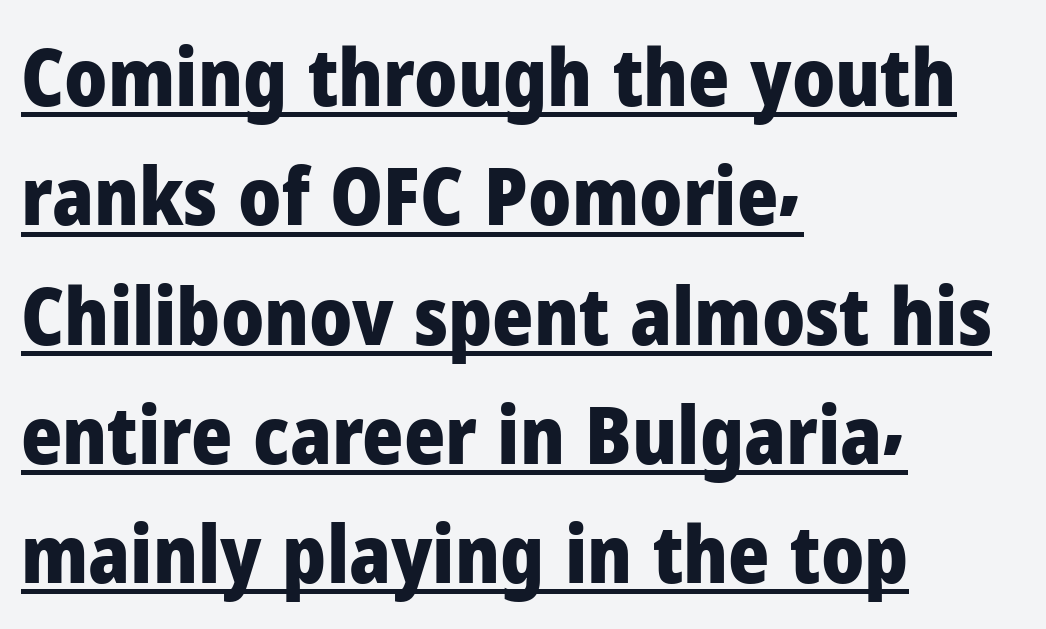
{"serif": "no", "italic": "no", "bold": "yes", "weight": "heavy", "width": "normal", "stroke_contrast": "low", "x_height": "medium", "monospaced": "no", "underline": "yes", "align": "left", "line_spacing": "normal", "line_spacing_ratio": 1.51, "letter_spacing": "normal", "letter_spacing_em": 0.0, "glyph_px": 79}
